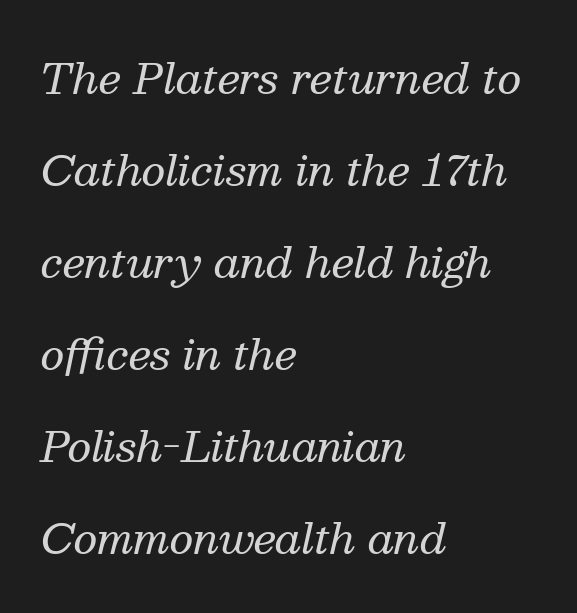
{"serif": "yes", "italic": "yes", "lean": "right", "slant_degrees": 13, "bold": "no", "weight": "regular", "width": "normal", "stroke_contrast": "medium", "x_height": "medium", "monospaced": "no", "underline": "no", "align": "left", "line_spacing": "loose", "line_spacing_ratio": 2.19, "letter_spacing": "normal", "letter_spacing_em": 0.0, "glyph_px": 42}
